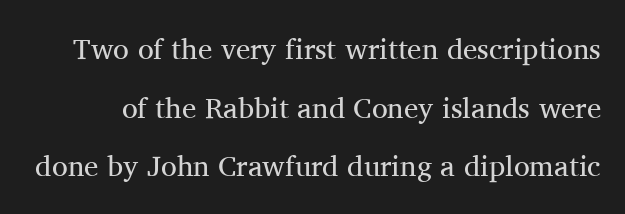
Plain, unruled lines of type. The designer went with a serif here, giving each stem small feet. Vertically, the passage feels expansive, rows floating well apart. Compared with typical body copy, the letter spacing here is the same.
